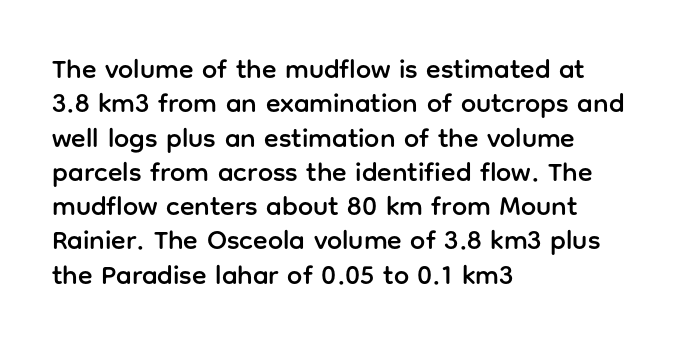
Do the letters lean? They stand straight. Lines of text with bare space underneath. The passage shown stacks its lines at a standard gap. Casual observation: everything's shoved over to the left.
